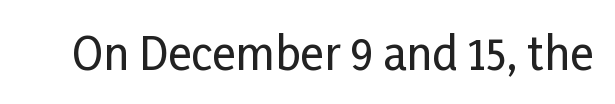
Q: Is the text italic (slanted)? A: No, it is upright.
Q: Is the typeface a serif or a sans-serif typeface? A: Sans-serif.
Q: Is the text underlined? A: No.
Q: Is the spacing between letters normal or unusually wide? A: Normal.
Q: Width (condensed, normal, or wide)? A: Condensed.
Q: Stroke contrast? A: Low.
Q: x-height? A: Medium.
Q: Monospaced? A: No.
